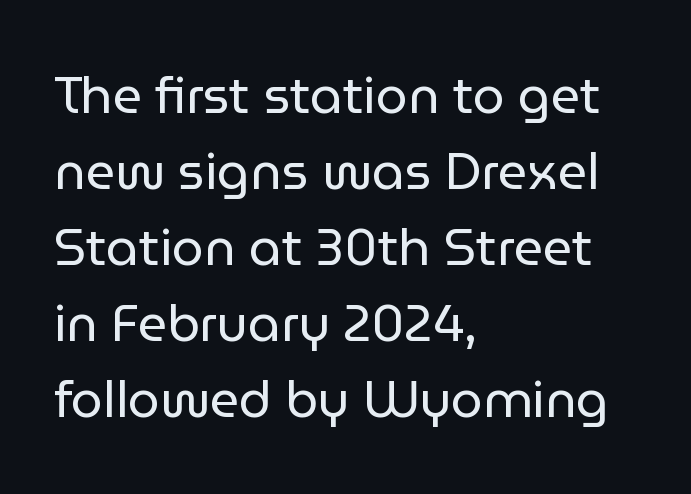
{"serif": "no", "italic": "no", "bold": "no", "weight": "regular", "width": "normal", "stroke_contrast": "low", "x_height": "medium", "monospaced": "no", "underline": "no", "align": "left", "line_spacing": "normal", "line_spacing_ratio": 1.49, "letter_spacing": "normal", "letter_spacing_em": 0.0, "glyph_px": 51}
